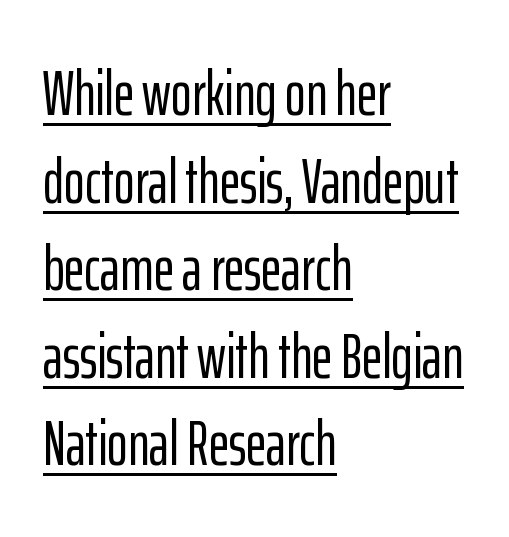
The image shows 63 px condensed sans-serif type, upright; set left-aligned, normal line spacing (1.39x), normal letter spacing, underlined; low stroke contrast and a medium x-height.
